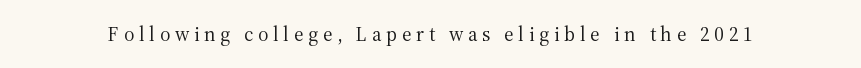
{"italic": "no", "bold": "no", "underline": "no", "letter_spacing": "wide", "letter_spacing_em": 0.24, "glyph_px": 20}
